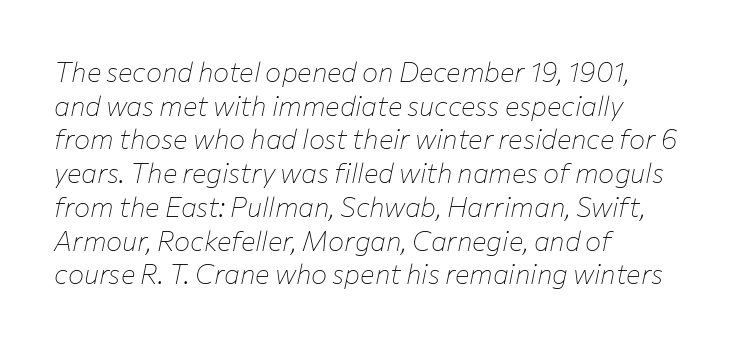
{"italic": "yes", "lean": "right", "slant_degrees": 12, "bold": "no", "underline": "no", "align": "left", "line_spacing": "normal", "line_spacing_ratio": 1.25, "letter_spacing": "normal", "letter_spacing_em": 0.0, "glyph_px": 27}
